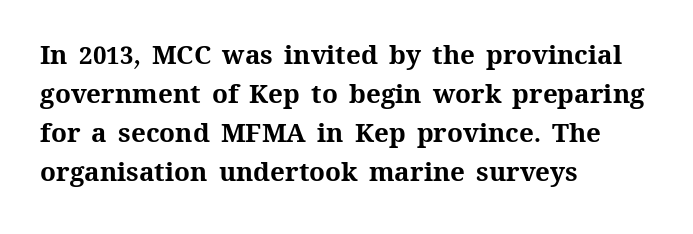
Q: Is the text bold? A: Yes.
Q: Is the text italic (slanted)? A: No, it is upright.
Q: Is the text underlined? A: No.
Q: How is the paragraph aligned? A: Left-aligned.
Q: Is the spacing between letters normal or unusually wide? A: Normal.
Q: Is the spacing between lines tight, normal or loose? A: Normal.
